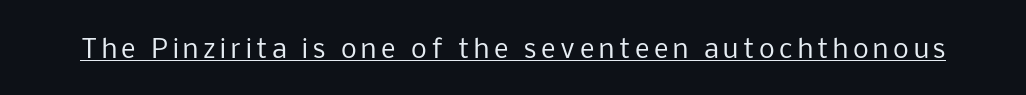
Q: Is the text bold? A: No.
Q: Is the text italic (slanted)? A: No, it is upright.
Q: Is the text underlined? A: Yes.
